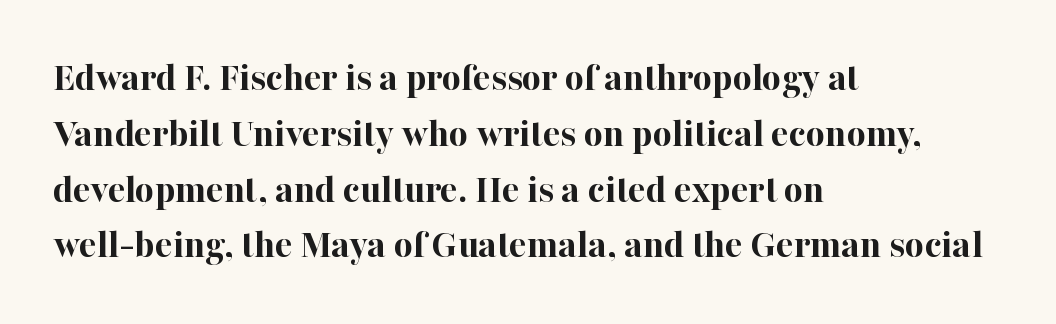
{"serif": "yes", "italic": "no", "bold": "yes", "weight": "bold", "width": "normal", "stroke_contrast": "high", "x_height": "medium", "monospaced": "no", "underline": "no", "align": "left", "line_spacing": "normal", "line_spacing_ratio": 1.36, "letter_spacing": "normal", "letter_spacing_em": 0.0, "glyph_px": 41}
